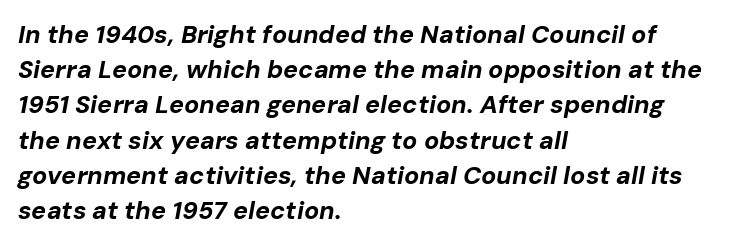
The image shows 25 px bold type, italic (leaning right); set left-aligned, normal line spacing (1.41x), normal letter spacing, not underlined.
